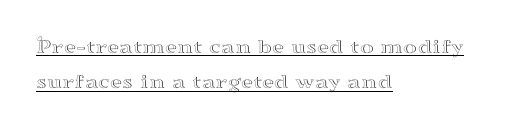
{"italic": "no", "underline": "yes", "align": "left", "line_spacing": "normal", "line_spacing_ratio": 1.68, "letter_spacing": "normal", "letter_spacing_em": 0.0, "glyph_px": 21}
